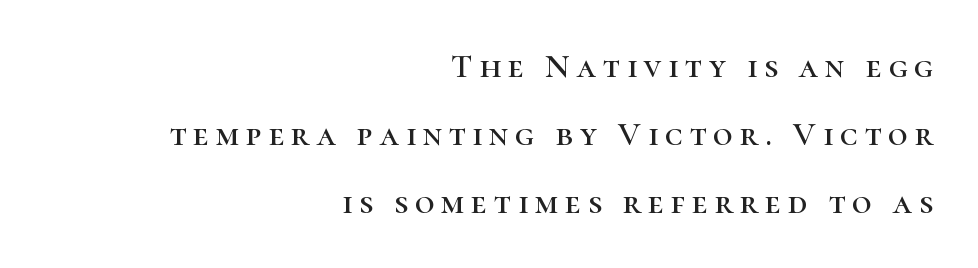
{"serif": "yes", "italic": "no", "width": "normal", "stroke_contrast": "high", "x_height": "medium", "monospaced": "no", "underline": "no", "align": "right", "line_spacing": "loose", "line_spacing_ratio": 2.0, "letter_spacing": "wide", "letter_spacing_em": 0.2, "glyph_px": 34}
